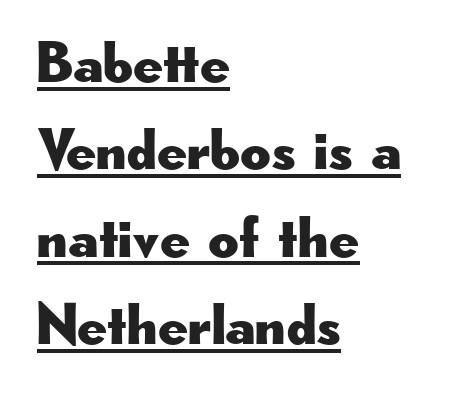
Q: Is the text italic (slanted)? A: No, it is upright.
Q: Is the typeface a serif or a sans-serif typeface? A: Sans-serif.
Q: Is the text underlined? A: Yes.
Q: How is the paragraph aligned? A: Left-aligned.
Q: Is the spacing between letters normal or unusually wide? A: Normal.
Q: Is the spacing between lines tight, normal or loose? A: Normal.
Q: Width (condensed, normal, or wide)? A: Wide.
Q: Stroke contrast? A: Low.
Q: x-height? A: Small.
Q: Monospaced? A: No.
